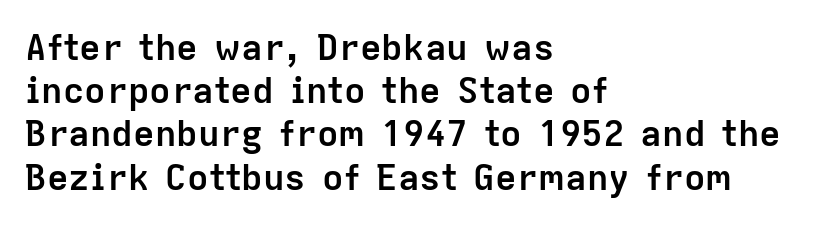
Q: Is the text bold? A: Yes.
Q: Is the text italic (slanted)? A: No, it is upright.
Q: Is the typeface a serif or a sans-serif typeface? A: Sans-serif.
Q: Is the text underlined? A: No.
Q: How is the paragraph aligned? A: Left-aligned.
Q: Is the spacing between letters normal or unusually wide? A: Normal.
Q: Width (condensed, normal, or wide)? A: Normal.
Q: Stroke contrast? A: Low.
Q: x-height? A: Medium.
Q: Monospaced? A: No.
